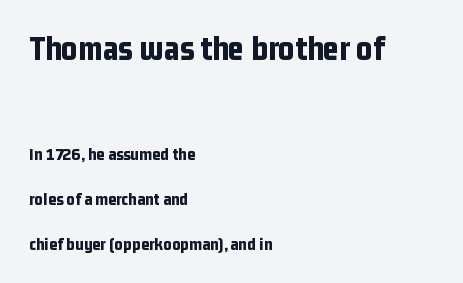
Q: Is the text bold? A: Yes.
Q: Is the text italic (slanted)? A: No, it is upright.
Q: Is the typeface a serif or a sans-serif typeface? A: Sans-serif.
Q: Is the text underlined? A: No.
Q: How is the paragraph aligned? A: Left-aligned.
Q: Is the spacing between letters normal or unusually wide? A: Normal.
Q: Is the spacing between lines tight, normal or loose? A: Loose.
Q: Which block of text is set in a larger size, the first (top) or the second (bottom)? A: The first (top) one.
Q: Width (condensed, normal, or wide)? A: Condensed.
Q: Stroke contrast? A: Low.
Q: x-height? A: Medium.
Q: Monospaced? A: No.
